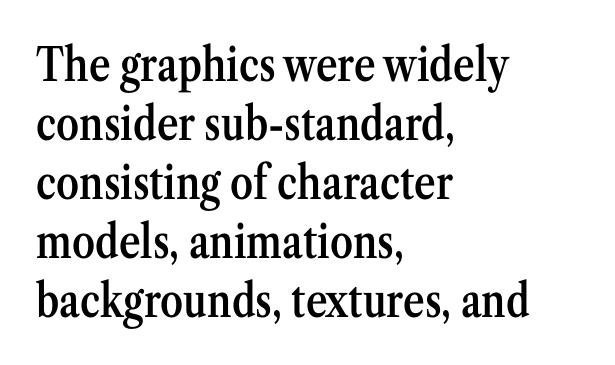
The image shows 46 px semibold, condensed serif type, upright; set left-aligned, normal line spacing (1.28x), normal letter spacing, not underlined; medium stroke contrast and a medium x-height.
